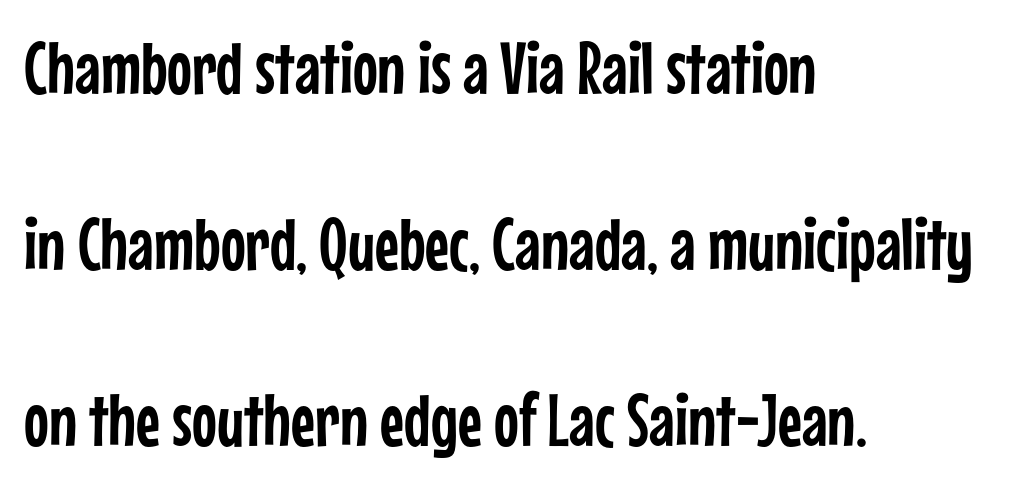
Q: Is the text italic (slanted)? A: No, it is upright.
Q: Is the typeface a serif or a sans-serif typeface? A: Sans-serif.
Q: Is the text underlined? A: No.
Q: How is the paragraph aligned? A: Left-aligned.
Q: Is the spacing between letters normal or unusually wide? A: Normal.
Q: Is the spacing between lines tight, normal or loose? A: Loose.
Q: Width (condensed, normal, or wide)? A: Condensed.
Q: Stroke contrast? A: Low.
Q: x-height? A: Medium.
Q: Monospaced? A: No.
